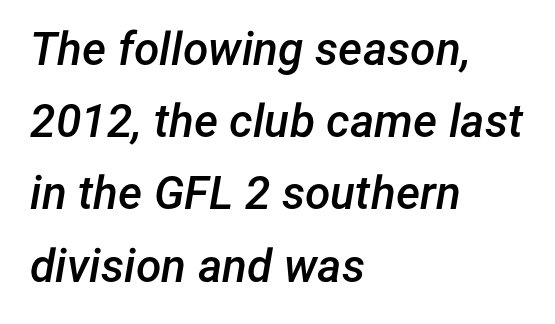
{"italic": "yes", "lean": "right", "slant_degrees": 12, "bold": "semi", "weight": "semibold", "width": "normal", "stroke_contrast": "low", "x_height": "medium", "monospaced": "no", "underline": "no", "align": "left", "line_spacing": "normal", "line_spacing_ratio": 1.57, "letter_spacing": "normal", "letter_spacing_em": 0.0, "glyph_px": 46}
